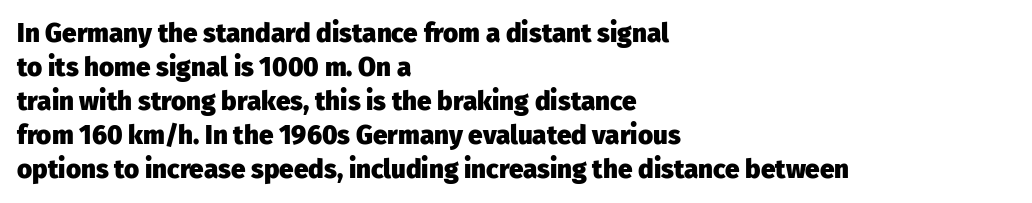
{"italic": "no", "bold": "yes", "underline": "no", "align": "left", "line_spacing": "normal", "line_spacing_ratio": 1.31, "letter_spacing": "normal", "letter_spacing_em": 0.0, "glyph_px": 26}
